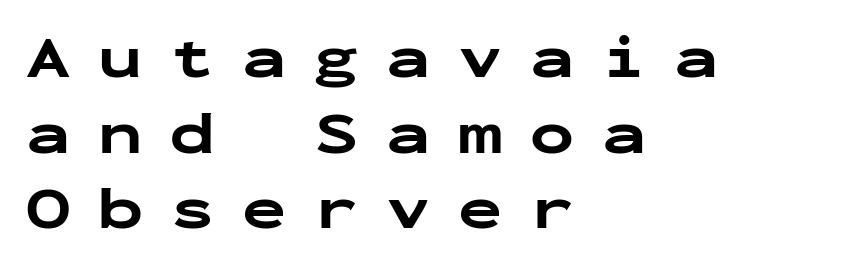
Q: Is the text bold? A: Yes.
Q: Is the text italic (slanted)? A: No, it is upright.
Q: Is the typeface a serif or a sans-serif typeface? A: Sans-serif.
Q: Is the text underlined? A: No.
Q: How is the paragraph aligned? A: Left-aligned.
Q: Is the spacing between letters normal or unusually wide? A: Unusually wide.
Q: Is the spacing between lines tight, normal or loose? A: Normal.
Q: Width (condensed, normal, or wide)? A: Wide.
Q: Stroke contrast? A: Low.
Q: x-height? A: Medium.
Q: Monospaced? A: Yes.
